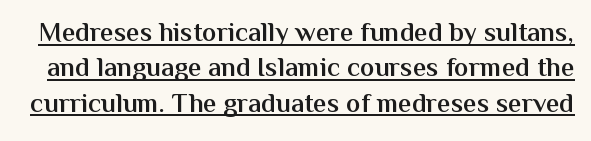
Q: Is the text bold? A: Semi-bold.
Q: Is the text italic (slanted)? A: No, it is upright.
Q: Is the text underlined? A: Yes.
Q: Is the spacing between letters normal or unusually wide? A: Normal.
Q: Is the spacing between lines tight, normal or loose? A: Normal.
